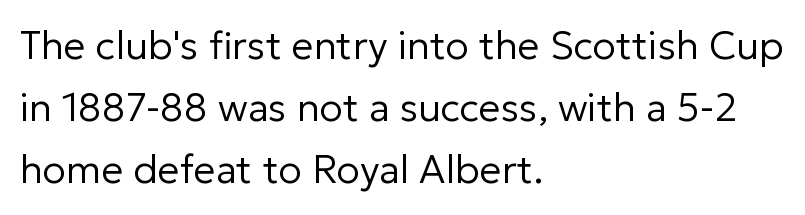
Q: Is the text bold? A: No.
Q: Is the text italic (slanted)? A: No, it is upright.
Q: Is the typeface a serif or a sans-serif typeface? A: Sans-serif.
Q: Is the text underlined? A: No.
Q: How is the paragraph aligned? A: Left-aligned.
Q: Is the spacing between letters normal or unusually wide? A: Normal.
Q: Is the spacing between lines tight, normal or loose? A: Normal.
Q: Width (condensed, normal, or wide)? A: Normal.
Q: Stroke contrast? A: Low.
Q: x-height? A: Medium.
Q: Monospaced? A: No.
